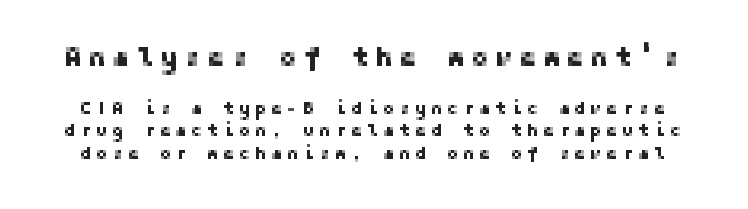
Underlining? Definitely not there. Large over small — that's the arrangement of the two blocks here. Honestly, the letter spacing is so wide it's the main thing you notice. The lettering stays uniformly vertical, giving the passage a roman look.
